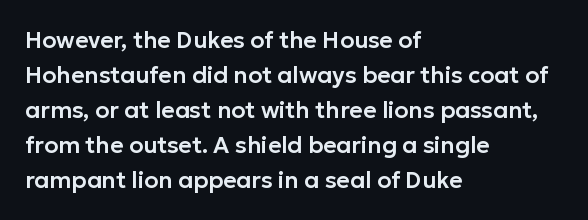
The image shows 23 px text type, upright; set left-aligned, normal line spacing (1.52x), normal letter spacing, not underlined.
